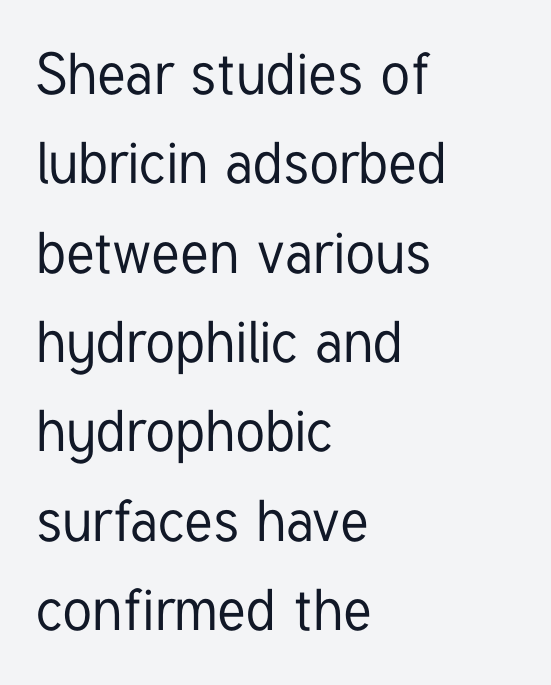
The paragraph shown leans on its left margin. Plain, unruled lines of type. Proportional: the letters do not fall into vertical columns. How are the letters spaced? Ordinarily, with no added tracking. The type sits square on the baseline with zero lean.
